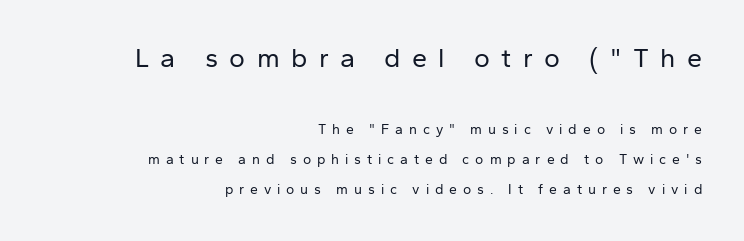
The type sits square on the baseline with zero lean. Characters follow at a spacing far wider than the type designer built in. Compared with typical paragraphs, the rows here are farther apart. The strokes are not fattened; the text isn't bold.
